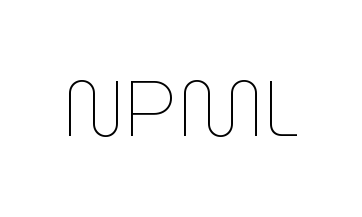
The image shows 79 px thin type, upright; set normal letter spacing, not underlined; low stroke contrast and a medium x-height.
